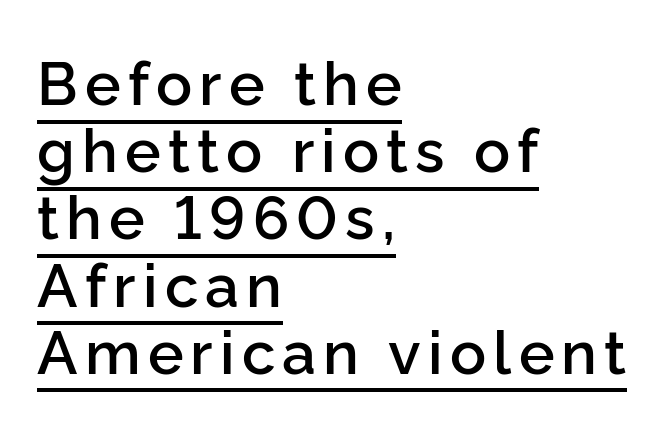
{"serif": "no", "italic": "no", "bold": "semi", "weight": "semibold", "width": "normal", "stroke_contrast": "low", "x_height": "medium", "monospaced": "no", "underline": "yes", "align": "left", "line_spacing": "tight", "line_spacing_ratio": 1.12, "glyph_px": 60}
